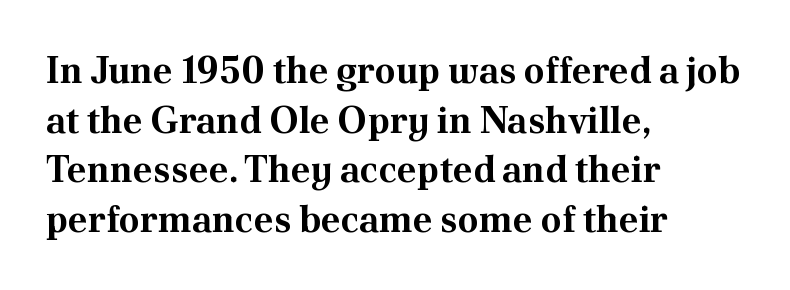
The image shows 37 px bold serif type, upright; set left-aligned, normal line spacing (1.34x), normal letter spacing, not underlined; medium stroke contrast and a small x-height.
